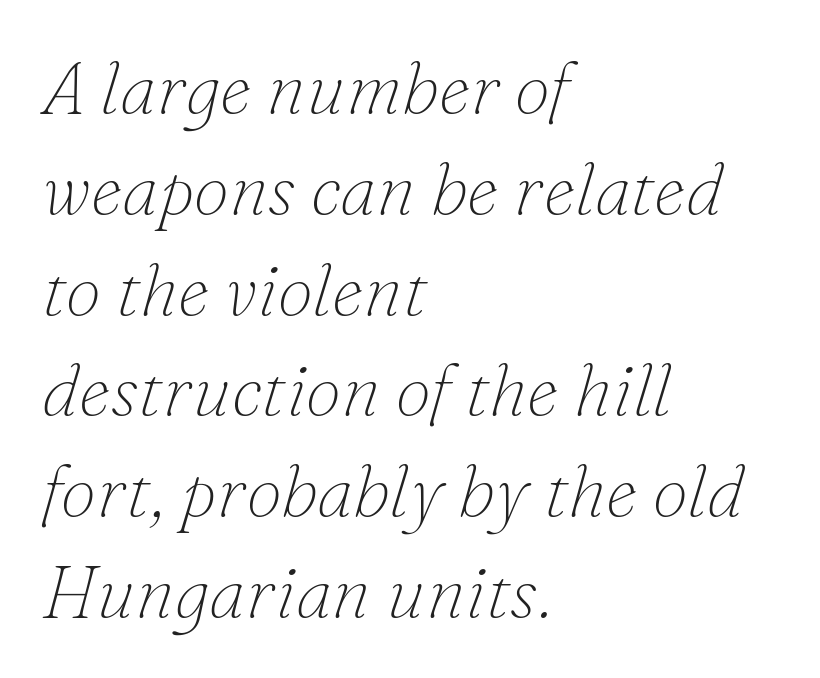
{"serif": "yes", "italic": "yes", "lean": "right", "slant_degrees": 16, "bold": "no", "weight": "thin", "width": "normal", "stroke_contrast": "low", "x_height": "small", "monospaced": "no", "underline": "no", "align": "left", "line_spacing": "normal", "line_spacing_ratio": 1.4, "letter_spacing": "normal", "letter_spacing_em": 0.0, "glyph_px": 72}
